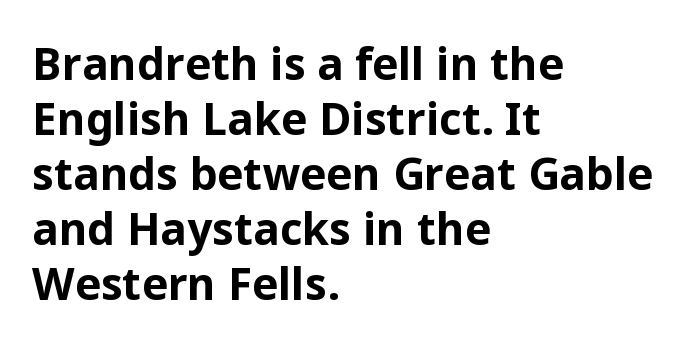
{"serif": "no", "italic": "no", "bold": "yes", "weight": "bold", "width": "normal", "stroke_contrast": "low", "x_height": "medium", "monospaced": "no", "underline": "no", "align": "left", "line_spacing": "normal", "line_spacing_ratio": 1.25, "letter_spacing": "normal", "letter_spacing_em": 0.0, "glyph_px": 44}
